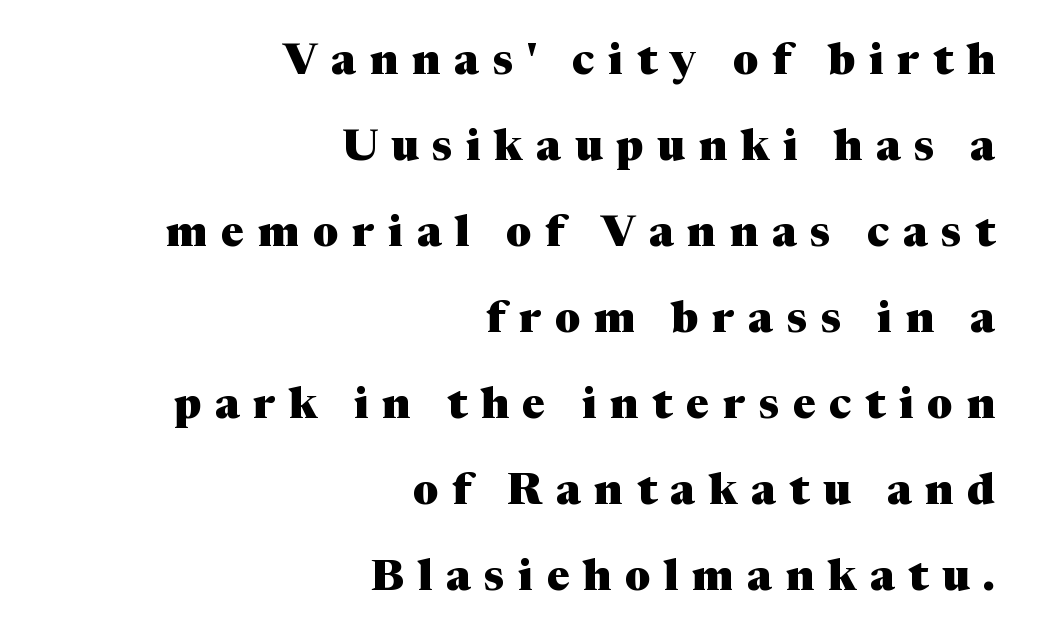
This rendering employs a face with finishing strokes, i.e., a serif. Successive baselines arrive slowly, with a big drop between each. The glyphs are unaccompanied by any horizontal stroke below them. Does the lettering tilt? It doesn't — this is upright. The face used here is rendered with a markedly widened letterfit.
